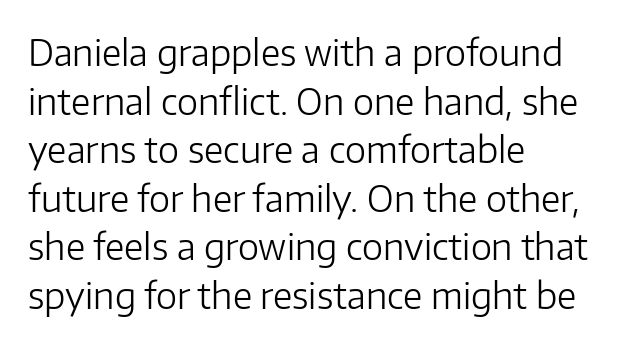
{"serif": "no", "italic": "no", "bold": "no", "weight": "light", "width": "normal", "stroke_contrast": "low", "x_height": "medium", "monospaced": "no", "underline": "no", "align": "left", "line_spacing": "normal", "line_spacing_ratio": 1.35, "letter_spacing": "normal", "letter_spacing_em": 0.0, "glyph_px": 36}
